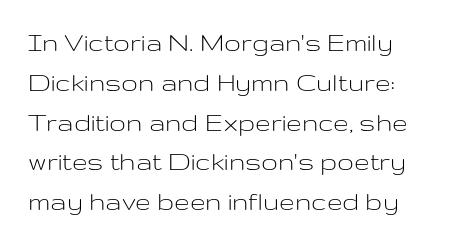
{"serif": "no", "italic": "no", "bold": "no", "weight": "light", "width": "wide", "stroke_contrast": "low", "x_height": "medium", "monospaced": "no", "underline": "no", "line_spacing": "normal", "line_spacing_ratio": 1.42, "letter_spacing": "normal", "letter_spacing_em": 0.0, "glyph_px": 28}
